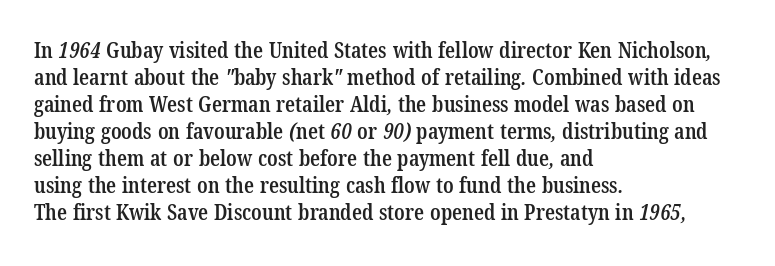
{"bold": "semi", "underline": "no", "align": "left", "line_spacing_ratio": 1.23, "letter_spacing": "normal", "letter_spacing_em": 0.0, "glyph_px": 22}
